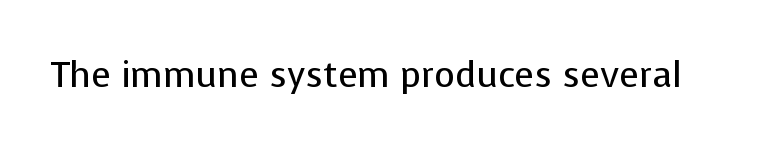
The image shows 36 px regular-weight sans-serif type, upright; set normal letter spacing, not underlined; low stroke contrast and a medium x-height.
